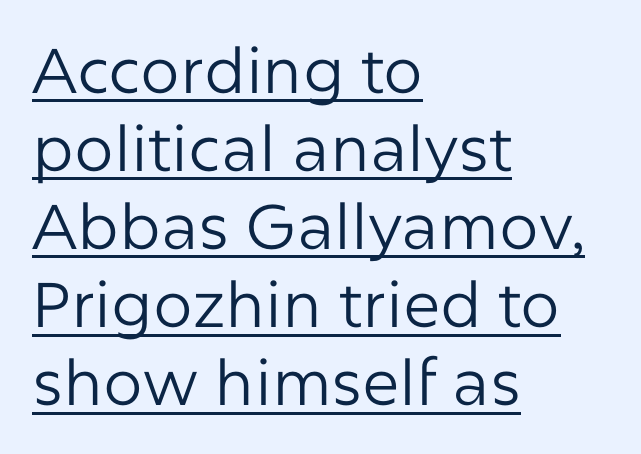
{"serif": "no", "italic": "no", "bold": "no", "weight": "regular", "width": "normal", "stroke_contrast": "low", "x_height": "medium", "monospaced": "no", "underline": "yes", "align": "left", "line_spacing_ratio": 1.24, "letter_spacing": "normal", "letter_spacing_em": 0.0, "glyph_px": 63}
